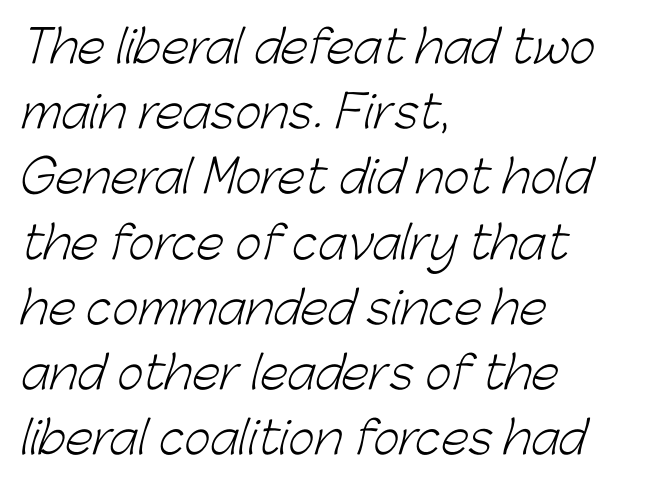
Q: Is the text bold? A: No.
Q: Is the typeface a serif or a sans-serif typeface? A: Sans-serif.
Q: Is the text underlined? A: No.
Q: How is the paragraph aligned? A: Left-aligned.
Q: Is the spacing between letters normal or unusually wide? A: Normal.
Q: Is the spacing between lines tight, normal or loose? A: Normal.
Q: Width (condensed, normal, or wide)? A: Normal.
Q: Stroke contrast? A: Low.
Q: x-height? A: Medium.
Q: Monospaced? A: No.
